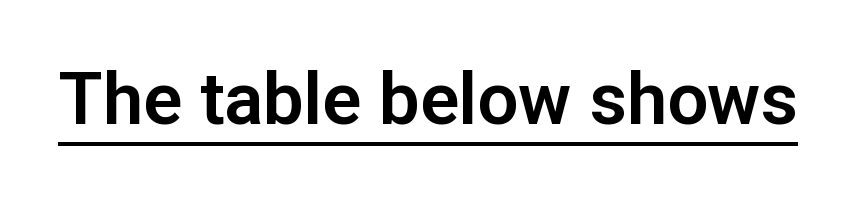
{"serif": "no", "italic": "no", "width": "normal", "stroke_contrast": "low", "x_height": "medium", "monospaced": "no", "underline": "yes", "letter_spacing": "normal", "letter_spacing_em": 0.0, "glyph_px": 72}
